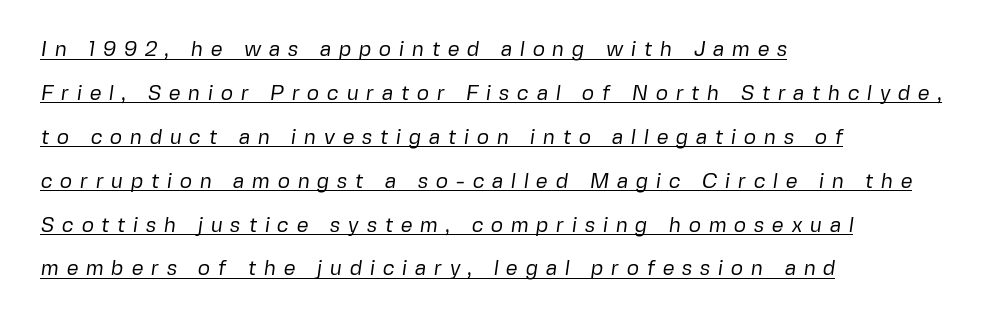
Observe the wide spacing: letters keep a clear distance from each other. The weight would be labelled regular, book, light, or lighter still. The glyphs are accompanied by a horizontal stroke just below them. Casual observation: everything's shoved over to the left. Line spacing here is loose.
